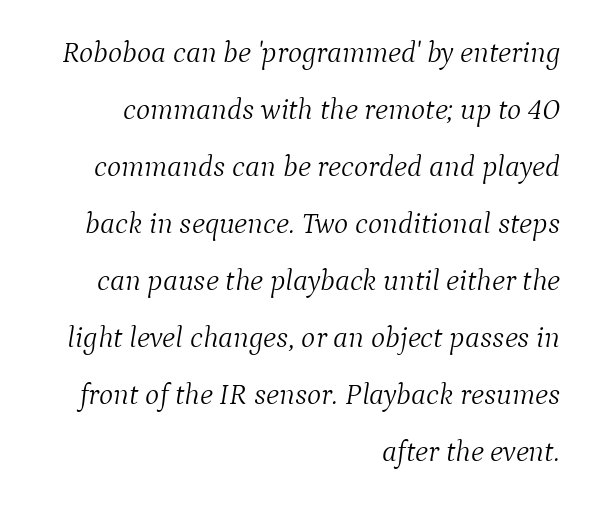
The image shows 30 px light serif type, italic (leaning right); set right-aligned, loose line spacing (1.9x), normal letter spacing, not underlined; medium stroke contrast and a medium x-height.
